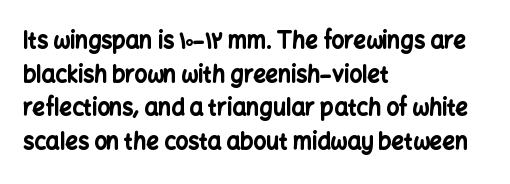
Q: Is the text bold? A: Yes.
Q: Is the text italic (slanted)? A: No, it is upright.
Q: Is the text underlined? A: No.
Q: How is the paragraph aligned? A: Left-aligned.
Q: Is the spacing between letters normal or unusually wide? A: Normal.
Q: Is the spacing between lines tight, normal or loose? A: Normal.
